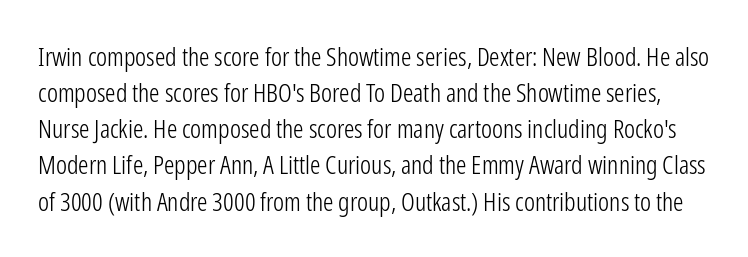
Q: Is the text bold? A: No.
Q: Is the text italic (slanted)? A: No, it is upright.
Q: Is the text underlined? A: No.
Q: Is the spacing between letters normal or unusually wide? A: Normal.
Q: Is the spacing between lines tight, normal or loose? A: Normal.
